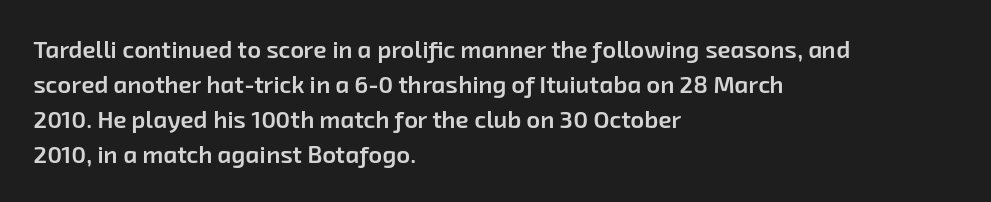
The image shows 24 px text type; set left-aligned, normal line spacing (1.46x), normal letter spacing, not underlined.
